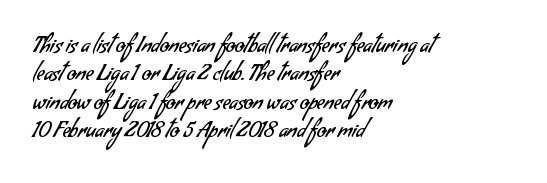
{"bold": "no", "underline": "no", "align": "left", "line_spacing": "normal", "line_spacing_ratio": 1.35, "letter_spacing": "normal", "letter_spacing_em": 0.0, "glyph_px": 21}
